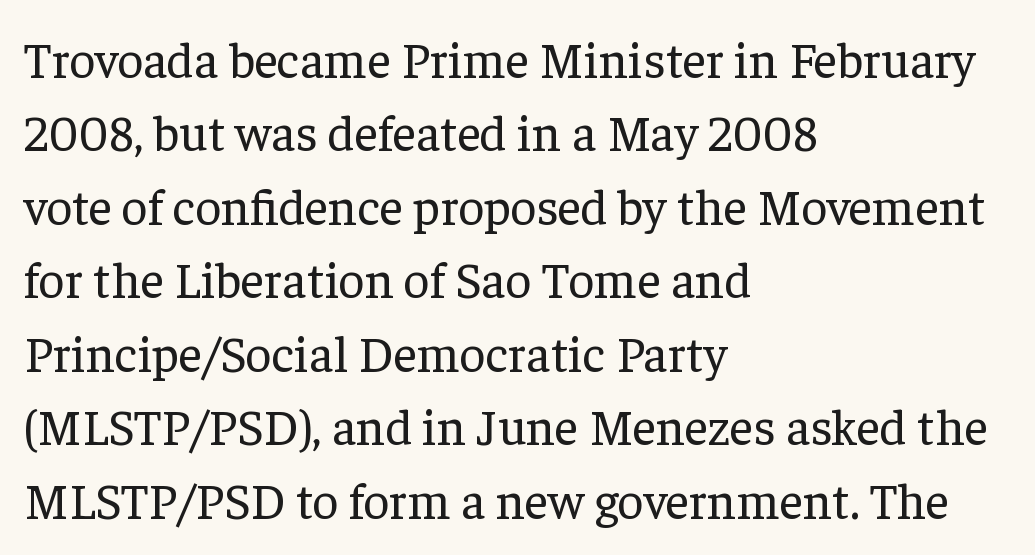
{"serif": "yes", "italic": "no", "bold": "no", "weight": "regular", "width": "normal", "stroke_contrast": "low", "x_height": "medium", "monospaced": "no", "underline": "no", "align": "left", "line_spacing": "normal", "line_spacing_ratio": 1.44, "letter_spacing": "normal", "letter_spacing_em": 0.0, "glyph_px": 51}
